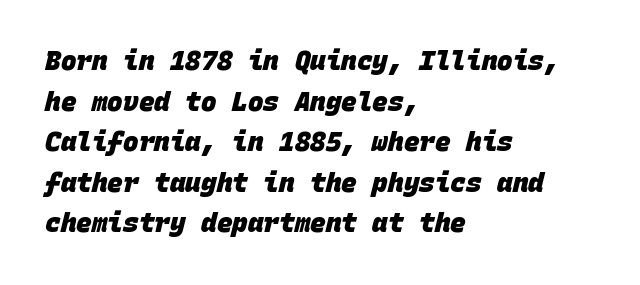
Check under the words: just untouched page. Visually the block forms a straight wall on the left and a jagged coastline on the right. The typesetting leans heavy: a genuine bold. The tracking reads as untouched default to a designer's eye. The lines sit at an ordinary, default distance from one another.
